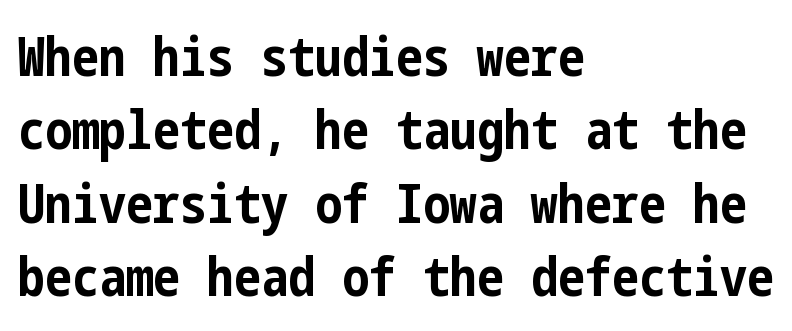
The image shows 54 px bold, condensed sans-serif type, upright; set left-aligned, normal line spacing (1.36x), normal letter spacing, not underlined; low stroke contrast and a medium x-height.
